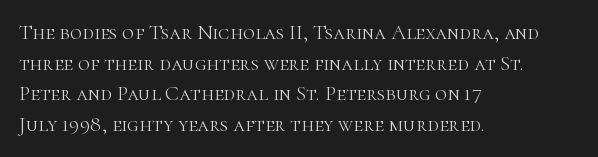
{"italic": "no", "bold": "no", "underline": "no", "align": "left", "line_spacing": "normal", "line_spacing_ratio": 1.46, "letter_spacing": "normal", "letter_spacing_em": 0.0, "glyph_px": 21}
